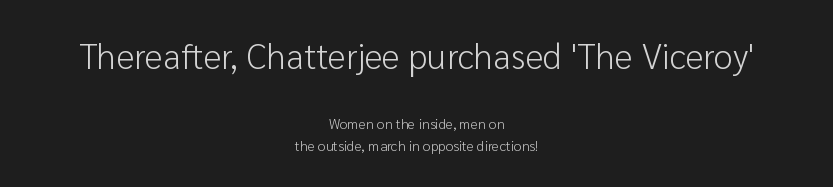
Q: Is the text bold? A: No.
Q: Is the text italic (slanted)? A: No, it is upright.
Q: Is the typeface a serif or a sans-serif typeface? A: Sans-serif.
Q: Is the text underlined? A: No.
Q: How is the paragraph aligned? A: Centered.
Q: Is the spacing between letters normal or unusually wide? A: Normal.
Q: Is the spacing between lines tight, normal or loose? A: Normal.
Q: Which block of text is set in a larger size, the first (top) or the second (bottom)? A: The first (top) one.
Q: Width (condensed, normal, or wide)? A: Normal.
Q: Stroke contrast? A: Low.
Q: x-height? A: Medium.
Q: Monospaced? A: No.
